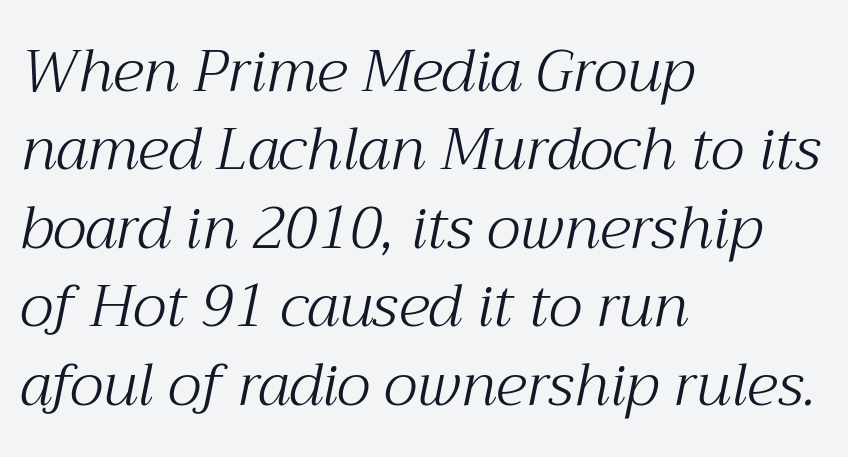
The image shows 59 px light serif type, italic (leaning right); set left-aligned, normal line spacing (1.33x), normal letter spacing, not underlined; medium stroke contrast and a medium x-height.
